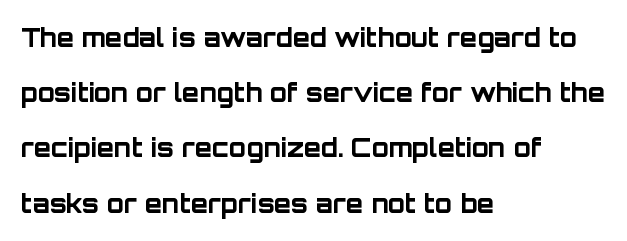
The lines in this sample share a left origin and differ only in where they stop. Each glyph is drawn with heavy, bold strokes. The passage shown stacks its lines with a broad gap. The lettering holds an erect, upright posture throughout. Plain, unruled lines of type.
